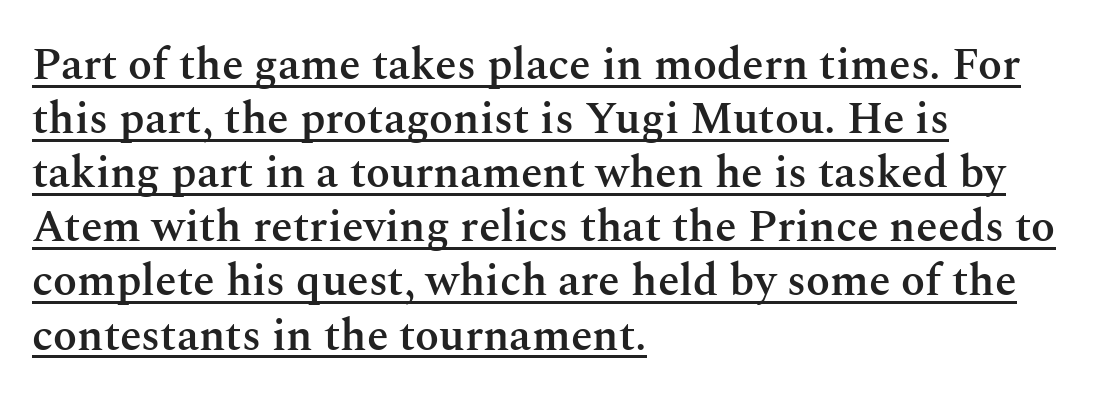
Q: Is the text bold? A: Semi-bold.
Q: Is the text italic (slanted)? A: No, it is upright.
Q: Is the typeface a serif or a sans-serif typeface? A: Serif.
Q: Is the text underlined? A: Yes.
Q: How is the paragraph aligned? A: Left-aligned.
Q: Is the spacing between letters normal or unusually wide? A: Normal.
Q: Width (condensed, normal, or wide)? A: Normal.
Q: Stroke contrast? A: Medium.
Q: x-height? A: Medium.
Q: Monospaced? A: No.
